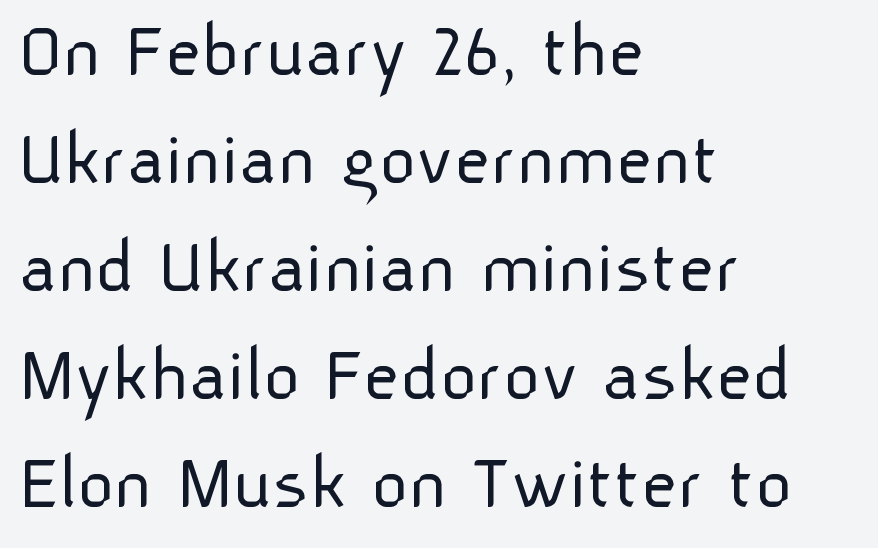
The image shows 80 px light sans-serif type, upright; set left-aligned, normal line spacing (1.35x), normal letter spacing, not underlined; low stroke contrast and a medium x-height.
